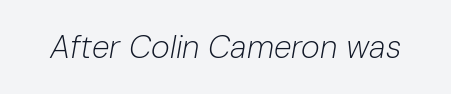
{"italic": "yes", "lean": "right", "slant_degrees": 10, "bold": "no", "weight": "light", "width": "normal", "stroke_contrast": "low", "x_height": "medium", "monospaced": "no", "underline": "no", "letter_spacing": "normal", "letter_spacing_em": 0.0, "glyph_px": 32}
